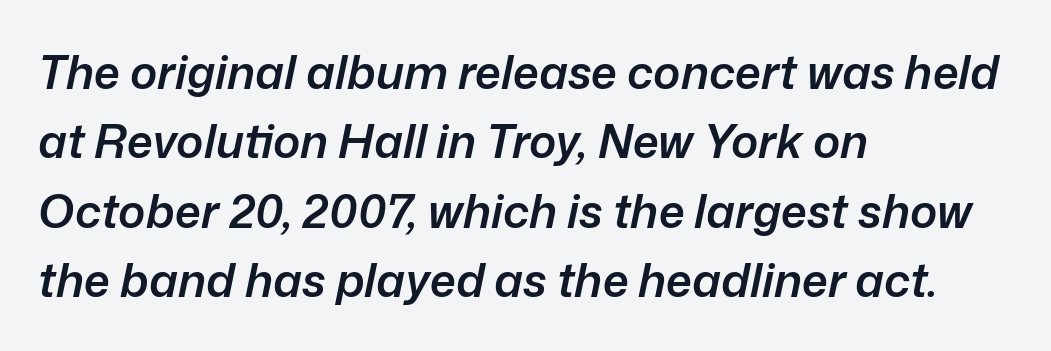
Q: Is the text bold? A: Semi-bold.
Q: Is the text italic (slanted)? A: Yes, it leans right by about 12 degrees.
Q: Is the text underlined? A: No.
Q: How is the paragraph aligned? A: Left-aligned.
Q: Is the spacing between letters normal or unusually wide? A: Normal.
Q: Is the spacing between lines tight, normal or loose? A: Normal.
Q: Width (condensed, normal, or wide)? A: Normal.
Q: Stroke contrast? A: Low.
Q: x-height? A: Medium.
Q: Monospaced? A: No.
